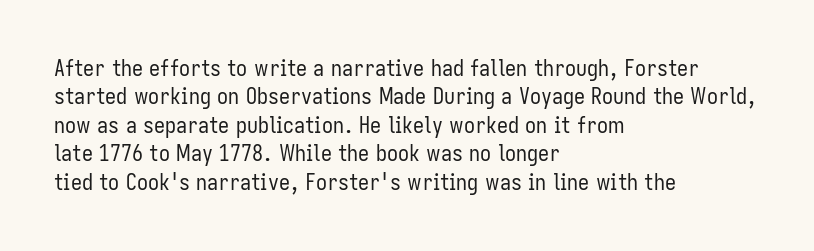
Q: Is the text bold? A: No.
Q: Is the text italic (slanted)? A: No, it is upright.
Q: Is the text underlined? A: No.
Q: How is the paragraph aligned? A: Left-aligned.
Q: Is the spacing between letters normal or unusually wide? A: Normal.
Q: Is the spacing between lines tight, normal or loose? A: Normal.
